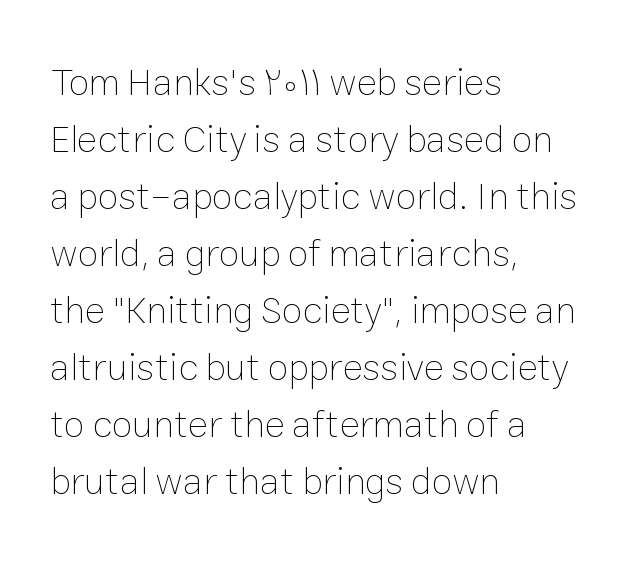
Think of a printed novel: that variable character pitch is what you see here. Students, observe: this is what conventionally led text looks like. Check the space under the baseline: it is left empty. The passage shown is not bold in any degree.
